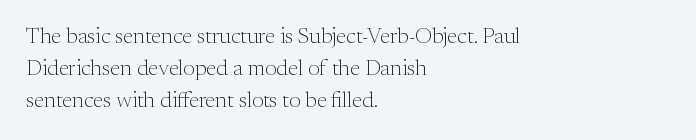
The image shows 22 px text type, upright; set left-aligned, normal line spacing (1.46x), normal letter spacing, not underlined.
